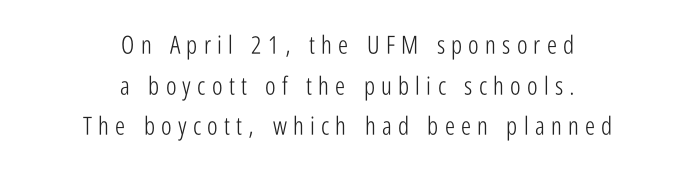
{"italic": "no", "bold": "no", "underline": "no", "align": "center", "line_spacing": "normal", "line_spacing_ratio": 1.63, "letter_spacing": "wide", "letter_spacing_em": 0.25, "glyph_px": 25}
